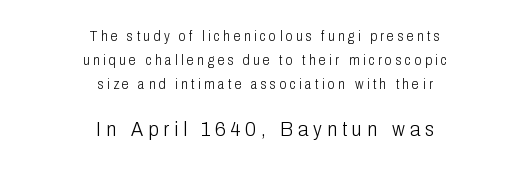
Which chunk is bigger? The second one — the bottom block dwarfs the top. Stroke mass is kept to a normal reading level or below. Layout note: lines centered. Inter-character spacing is expanded well beyond the font's built-in metrics.
